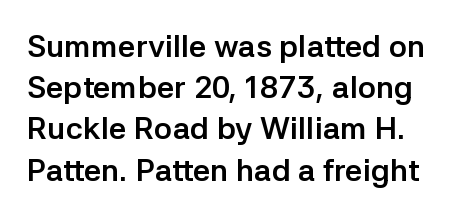
Nobody drew a line under any word here. You can tell it's not italic because the verticals are truly vertical. You could not count columns in this text — the font is proportionally spaced. What weight is shown? A full bold with thick strokes.
